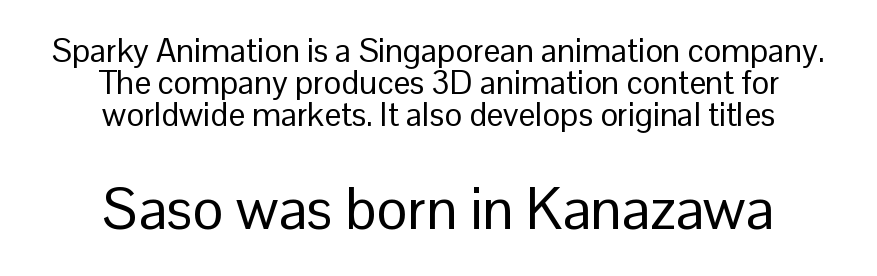
The specimen omits any rule beneath the text block's lines. Between one letter and the next there's only the usual sliver of space. A typesetter would label this face a sans. The font's upright variant was chosen for this text.
